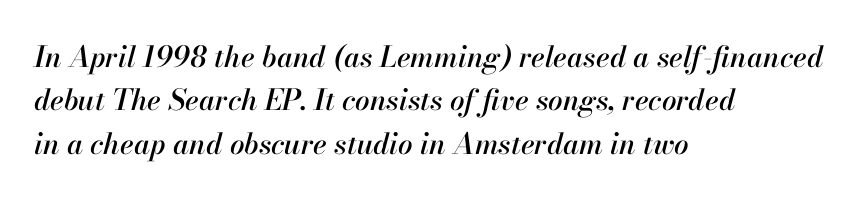
The image shows 29 px text type, italic (leaning right); set left-aligned, normal line spacing (1.5x), normal letter spacing, not underlined; high stroke contrast and a small x-height.
